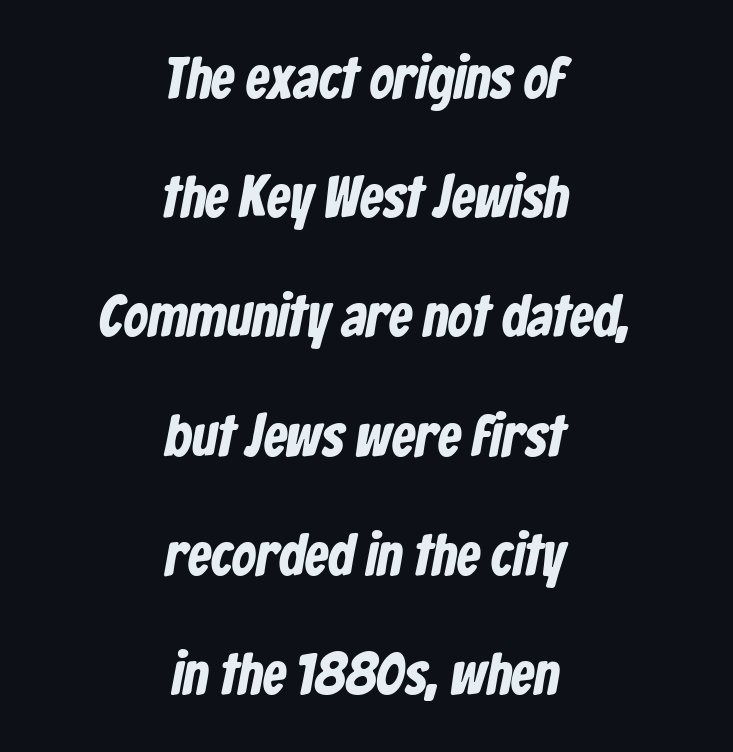
Q: Is the typeface a serif or a sans-serif typeface? A: Sans-serif.
Q: Is the text underlined? A: No.
Q: How is the paragraph aligned? A: Centered.
Q: Is the spacing between letters normal or unusually wide? A: Normal.
Q: Is the spacing between lines tight, normal or loose? A: Loose.
Q: Width (condensed, normal, or wide)? A: Condensed.
Q: Stroke contrast? A: Low.
Q: x-height? A: Medium.
Q: Monospaced? A: No.
